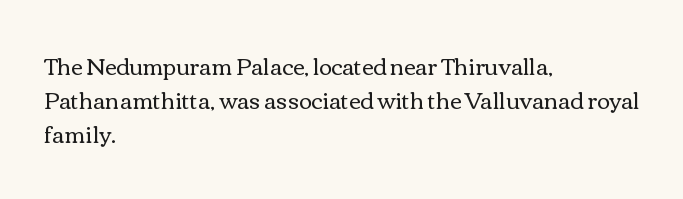
Caption: multi-line text, flush left, ragged right. Rendered with straight, roman letterforms. Beneath every word, the page is bare. Weight: not bold — regular or lighter. Nobody touched the tracking dial on this one. Vertically, the passage feels balanced, rows spaced as you'd expect.
